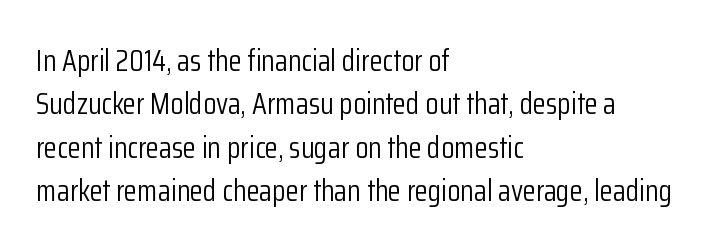
{"serif": "no", "italic": "no", "bold": "no", "weight": "light", "width": "condensed", "stroke_contrast": "low", "x_height": "medium", "monospaced": "no", "underline": "no", "align": "left", "line_spacing": "normal", "line_spacing_ratio": 1.45, "letter_spacing": "normal", "letter_spacing_em": 0.0, "glyph_px": 30}
